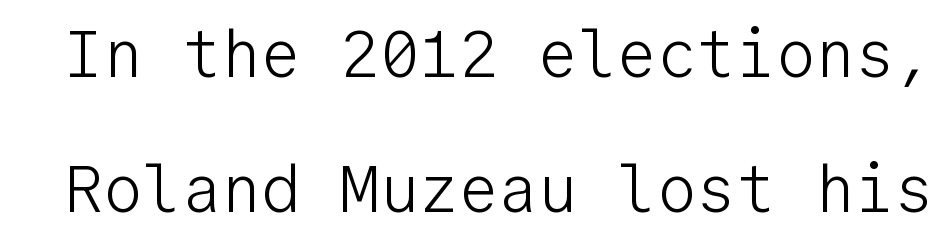
In terms of letterform style, serifs are entirely absent. The lines are spread far apart with generous leading. Letters rest on an invisible, unmarked baseline. A typesetter would call this monospace, since all characters share one set width.
